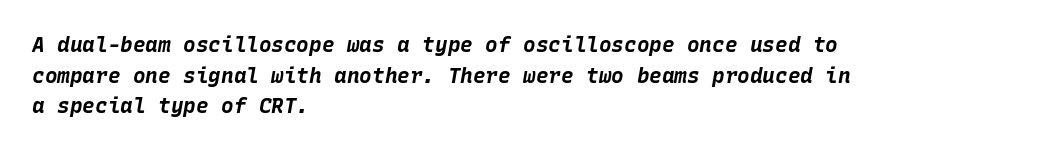
Q: Is the text bold? A: Yes.
Q: Is the text italic (slanted)? A: Yes, it leans right by about 10 degrees.
Q: Is the text underlined? A: No.
Q: How is the paragraph aligned? A: Left-aligned.
Q: Is the spacing between letters normal or unusually wide? A: Normal.
Q: Is the spacing between lines tight, normal or loose? A: Normal.
